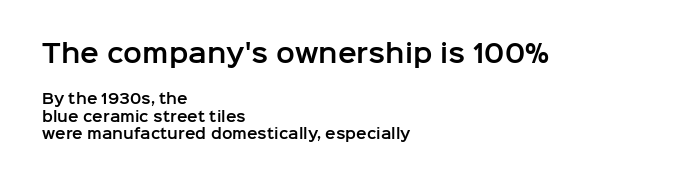
The image shows 25 px text type, upright; set left-aligned, line spacing 1.22x, normal letter spacing, not underlined; the first (top) block is 1.79x larger.
